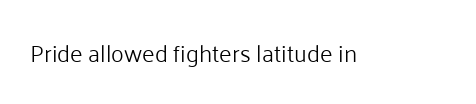
Q: Is the text bold? A: No.
Q: Is the text italic (slanted)? A: No, it is upright.
Q: Is the text underlined? A: No.
Q: Is the spacing between letters normal or unusually wide? A: Normal.
